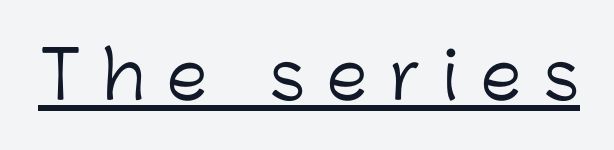
{"serif": "no", "italic": "no", "bold": "no", "weight": "light", "width": "normal", "stroke_contrast": "low", "x_height": "medium", "monospaced": "no", "underline": "yes", "letter_spacing": "wide", "letter_spacing_em": 0.35, "glyph_px": 65}
